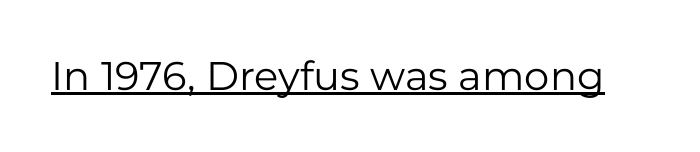
{"serif": "no", "italic": "no", "bold": "no", "weight": "regular", "width": "normal", "stroke_contrast": "low", "x_height": "medium", "monospaced": "no", "underline": "yes", "letter_spacing": "normal", "letter_spacing_em": 0.0, "glyph_px": 40}
